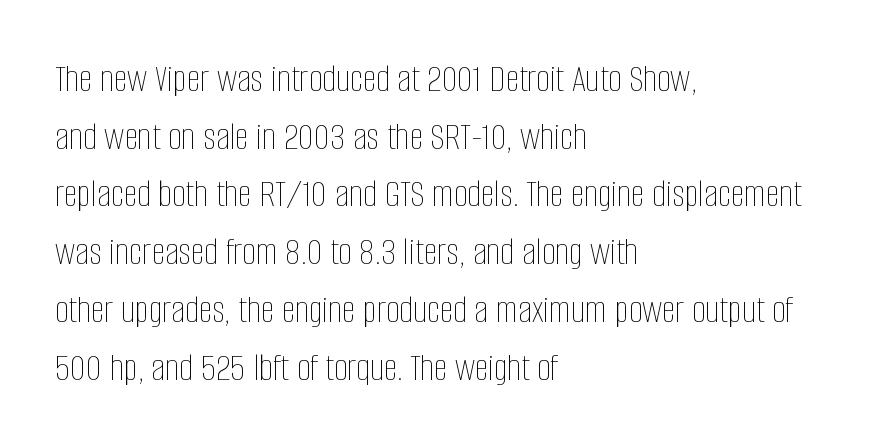
The image shows 39 px thin, condensed type, upright; set left-aligned, normal line spacing (1.48x), normal letter spacing, not underlined; low stroke contrast and a large x-height.
